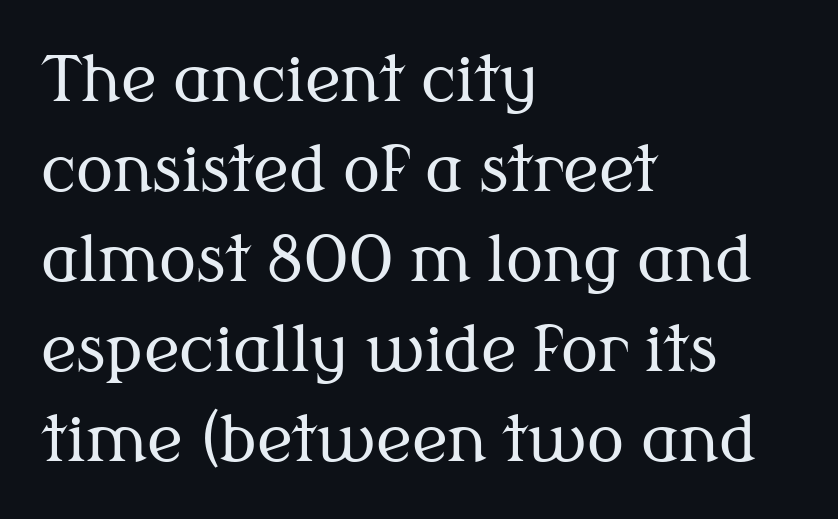
{"serif": "yes", "italic": "no", "bold": "no", "weight": "regular", "width": "normal", "stroke_contrast": "medium", "x_height": "medium", "monospaced": "no", "underline": "no", "align": "left", "line_spacing": "normal", "line_spacing_ratio": 1.45, "letter_spacing": "normal", "letter_spacing_em": 0.0, "glyph_px": 62}
